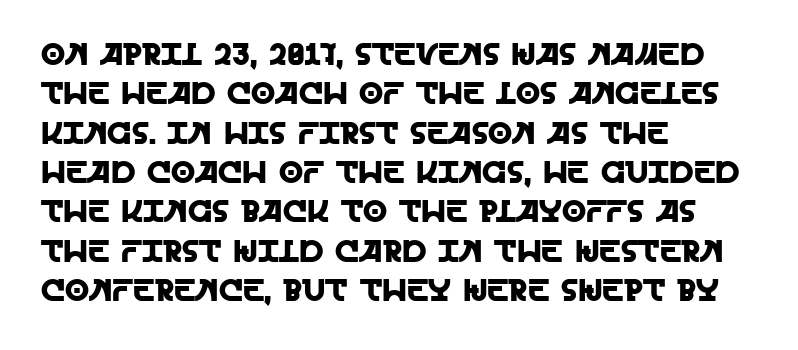
Q: Is the text italic (slanted)? A: No, it is upright.
Q: Is the typeface a serif or a sans-serif typeface? A: Sans-serif.
Q: Is the text underlined? A: No.
Q: How is the paragraph aligned? A: Left-aligned.
Q: Is the spacing between letters normal or unusually wide? A: Normal.
Q: Is the spacing between lines tight, normal or loose? A: Normal.
Q: Width (condensed, normal, or wide)? A: Normal.
Q: x-height? A: Large.
Q: Monospaced? A: No.
